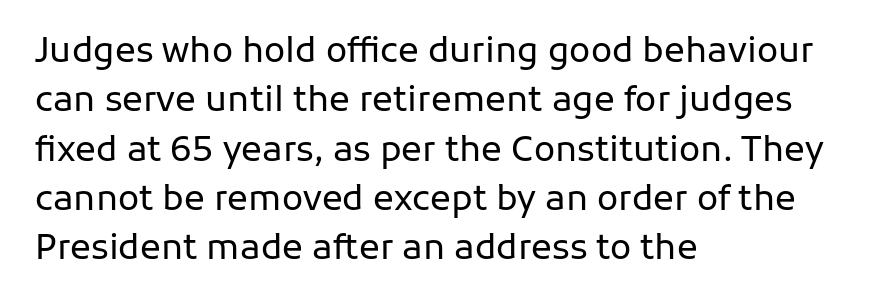
Type style note: lacks serifs. The vertical gap from one line to the next is medium. Tracking here is standard; glyphs follow each other at the usual distance. Bare-footed words on every line. Short and long lines alike share a common starting point at left. Unbolded letterforms with no extra heft.
